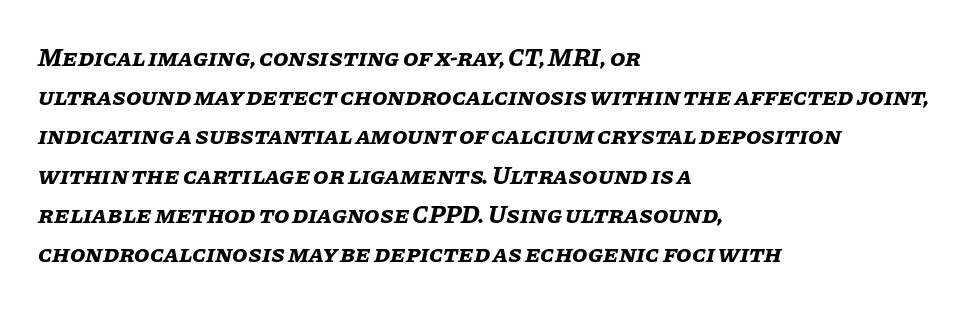
{"italic": "yes", "lean": "right", "slant_degrees": 11, "bold": "yes", "underline": "no", "align": "left", "line_spacing": "normal", "line_spacing_ratio": 1.57, "letter_spacing": "normal", "letter_spacing_em": 0.0, "glyph_px": 25}
